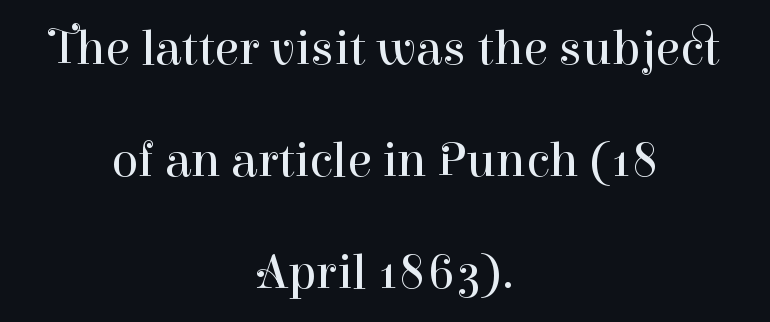
{"serif": "yes", "italic": "no", "bold": "no", "weight": "regular", "width": "normal", "stroke_contrast": "high", "x_height": "medium", "monospaced": "no", "underline": "no", "align": "center", "line_spacing": "loose", "line_spacing_ratio": 2.24, "letter_spacing": "normal", "letter_spacing_em": 0.0, "glyph_px": 50}
